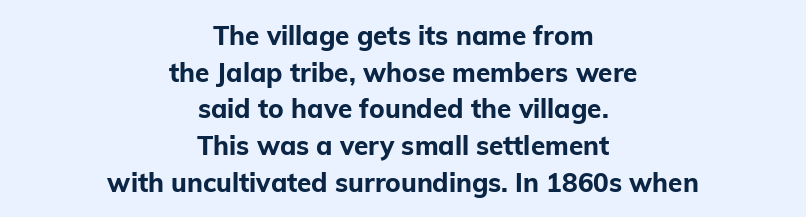
No word sits above an underline. Upright lettering throughout. Compared with typical paragraphs, the rows here are spaced about the same. Where is the straight margin? There isn't one; the lines are centered. Heavy-handed strokes throughout: this text is bold. Students, note that the glyphs here touch the page at normal intervals.
